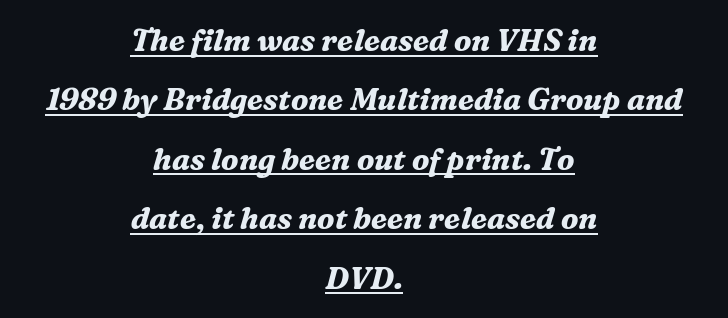
Layout note: lines centered. This is oblique type, the kind used for emphasis or titles. The face used here has the dense, thick strokes of a bold. Each letter keeps its own natural width here, so spacing adapts to shape.
